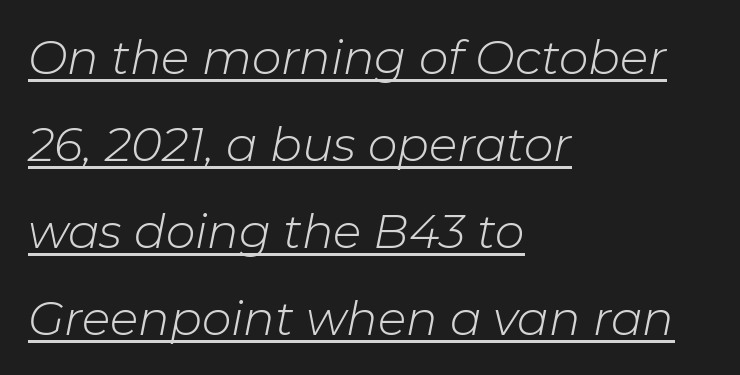
The image shows 47 px light type, italic (leaning right); set left-aligned, line spacing 1.85x, normal letter spacing, underlined; low stroke contrast and a medium x-height.
